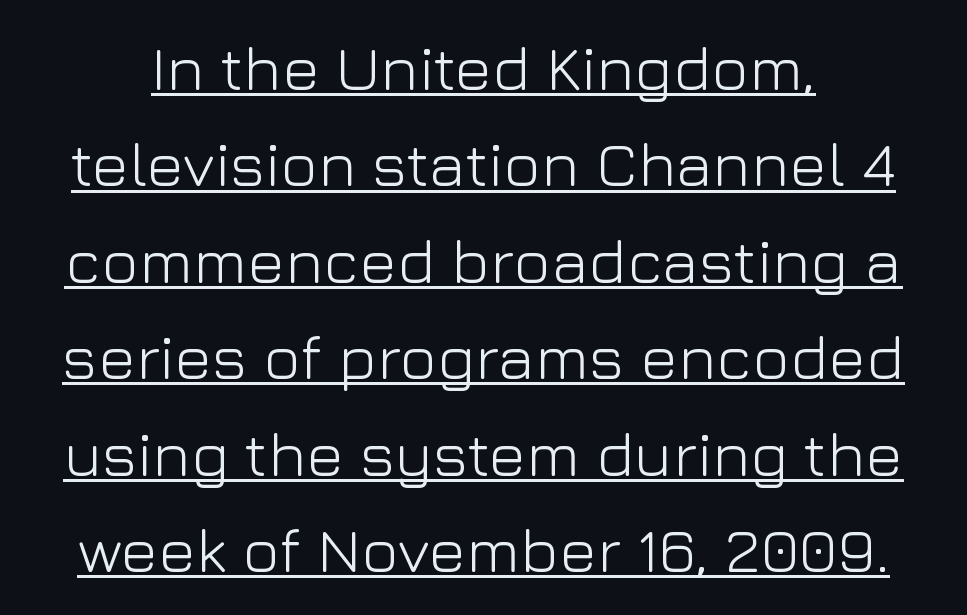
Q: Is the text bold? A: No.
Q: Is the text italic (slanted)? A: No, it is upright.
Q: Is the typeface a serif or a sans-serif typeface? A: Sans-serif.
Q: Is the text underlined? A: Yes.
Q: Is the spacing between letters normal or unusually wide? A: Normal.
Q: Is the spacing between lines tight, normal or loose? A: Normal.
Q: Width (condensed, normal, or wide)? A: Normal.
Q: Stroke contrast? A: Low.
Q: x-height? A: Medium.
Q: Monospaced? A: No.
